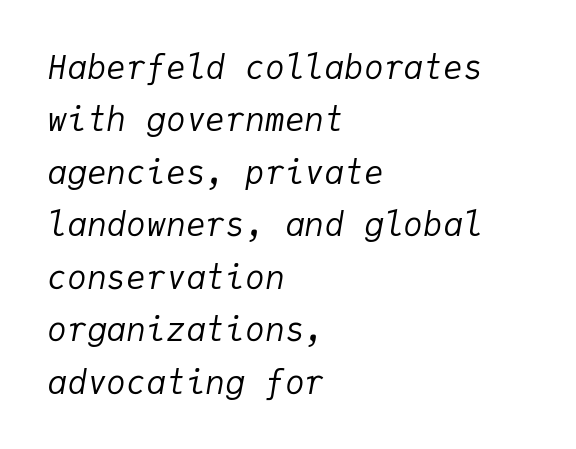
{"italic": "yes", "lean": "right", "slant_degrees": 9, "bold": "no", "weight": "regular", "width": "normal", "stroke_contrast": "low", "x_height": "medium", "monospaced": "yes", "underline": "no", "align": "left", "line_spacing": "normal", "line_spacing_ratio": 1.59, "letter_spacing": "normal", "letter_spacing_em": 0.0, "glyph_px": 33}
